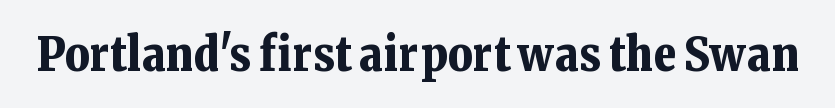
{"serif": "yes", "italic": "no", "bold": "yes", "weight": "bold", "width": "normal", "stroke_contrast": "low", "x_height": "medium", "monospaced": "no", "underline": "no", "letter_spacing": "normal", "letter_spacing_em": 0.0, "glyph_px": 47}
